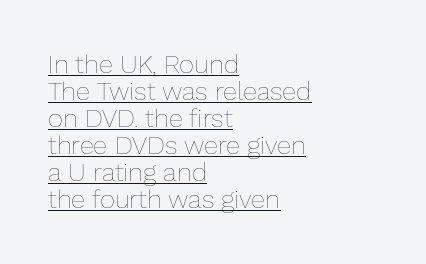
There is no visible air inserted between adjacent glyphs. Does the copy run flush right? No — it runs flush left. Nope, not italic — everything's standing straight. Letters have the restrained weight of plain body copy at most.
